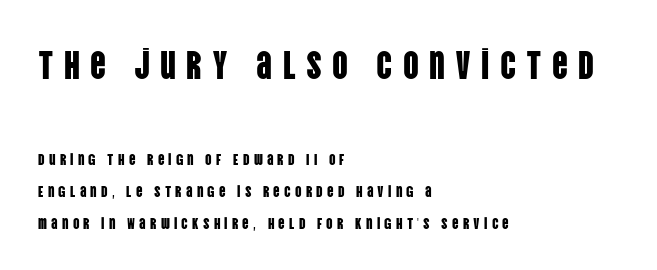
The image shows 39 px condensed sans-serif type, upright; set left-aligned, loose line spacing (2.01x), unusually wide letter spacing (+0.26 em), not underlined; the first (top) block is 2.44x larger; low stroke contrast and a large x-height.
